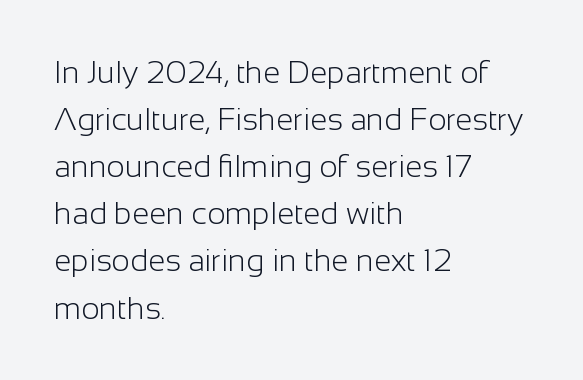
Q: Is the text bold? A: No.
Q: Is the text italic (slanted)? A: No, it is upright.
Q: Is the typeface a serif or a sans-serif typeface? A: Sans-serif.
Q: Is the text underlined? A: No.
Q: How is the paragraph aligned? A: Left-aligned.
Q: Is the spacing between letters normal or unusually wide? A: Normal.
Q: Is the spacing between lines tight, normal or loose? A: Normal.
Q: Width (condensed, normal, or wide)? A: Normal.
Q: Stroke contrast? A: Low.
Q: x-height? A: Medium.
Q: Monospaced? A: No.
